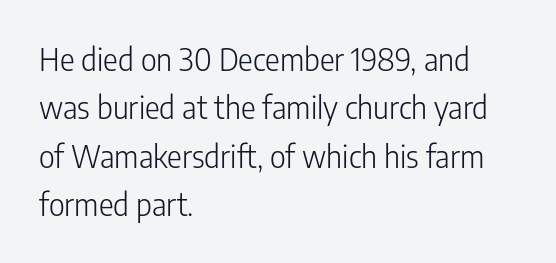
{"serif": "no", "italic": "no", "bold": "no", "weight": "light", "width": "condensed", "stroke_contrast": "low", "x_height": "medium", "monospaced": "no", "underline": "no", "align": "left", "line_spacing": "normal", "line_spacing_ratio": 1.56, "letter_spacing": "normal", "letter_spacing_em": 0.0, "glyph_px": 31}
